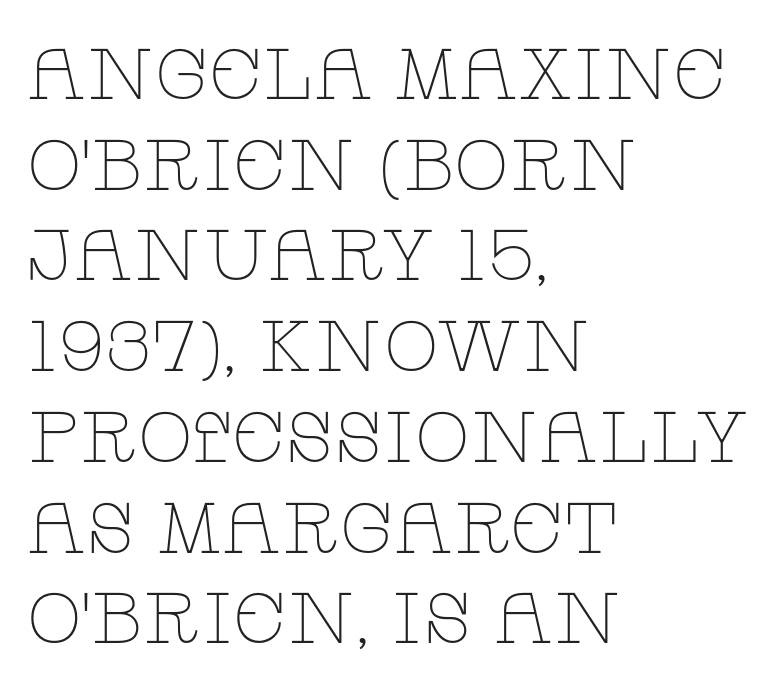
Q: Is the text bold? A: No.
Q: Is the text italic (slanted)? A: No, it is upright.
Q: Is the typeface a serif or a sans-serif typeface? A: Serif.
Q: Is the text underlined? A: No.
Q: How is the paragraph aligned? A: Left-aligned.
Q: Is the spacing between letters normal or unusually wide? A: Normal.
Q: Is the spacing between lines tight, normal or loose? A: Normal.
Q: Width (condensed, normal, or wide)? A: Wide.
Q: Stroke contrast? A: Low.
Q: x-height? A: Large.
Q: Monospaced? A: No.
